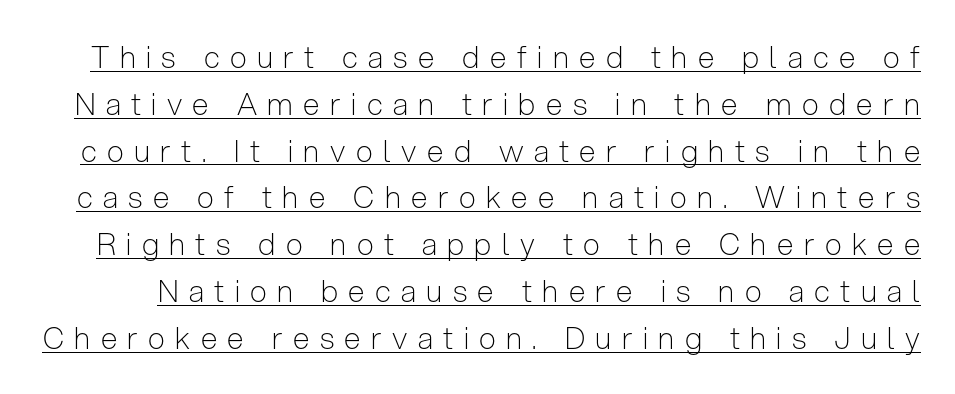
Q: Is the text bold? A: No.
Q: Is the text italic (slanted)? A: No, it is upright.
Q: Is the typeface a serif or a sans-serif typeface? A: Sans-serif.
Q: Is the text underlined? A: Yes.
Q: Is the spacing between letters normal or unusually wide? A: Unusually wide.
Q: Is the spacing between lines tight, normal or loose? A: Normal.
Q: Width (condensed, normal, or wide)? A: Condensed.
Q: Stroke contrast? A: Low.
Q: x-height? A: Medium.
Q: Monospaced? A: No.
